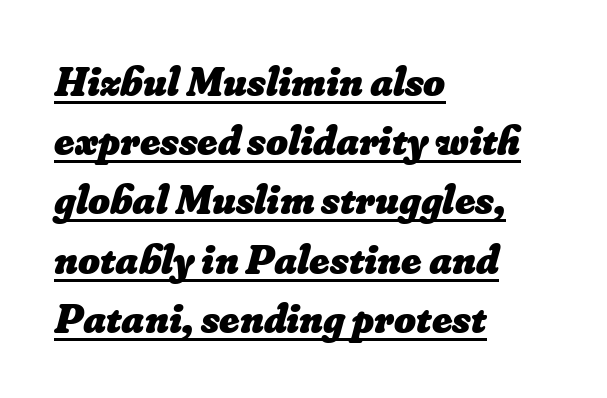
The image shows 42 px heavy type; set left-aligned, normal line spacing (1.41x), normal letter spacing, underlined; low stroke contrast and a small x-height.
